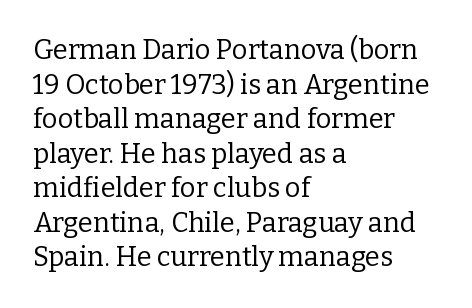
The image shows 27 px text type, upright; set left-aligned, normal line spacing (1.28x), normal letter spacing, not underlined.
